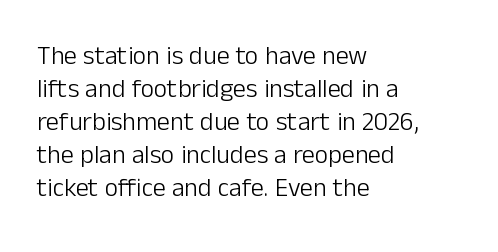
{"italic": "no", "bold": "no", "underline": "no", "align": "left", "line_spacing": "normal", "line_spacing_ratio": 1.27, "letter_spacing": "normal", "letter_spacing_em": 0.0, "glyph_px": 26}
